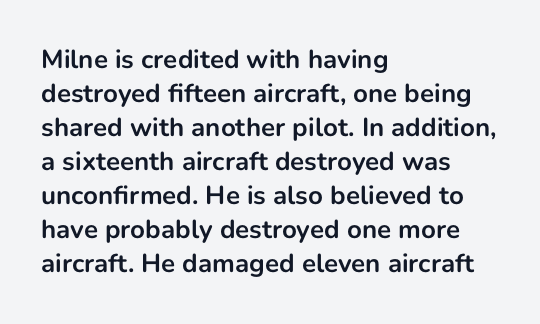
{"italic": "no", "bold": "yes", "underline": "no", "align": "left", "line_spacing": "normal", "line_spacing_ratio": 1.31, "letter_spacing": "normal", "letter_spacing_em": 0.0, "glyph_px": 26}
